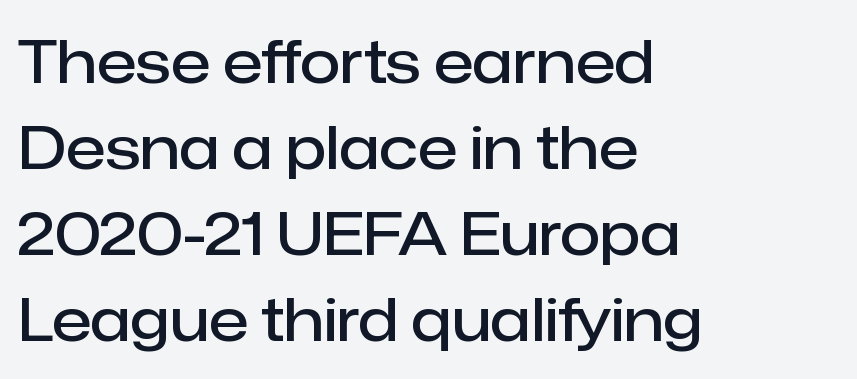
A roman cut, with each character standing at attention. Caption: standard tracking, unaltered. The letters advance in unequal steps, a hallmark of proportional type. The type family on display is of the sans-serif kind.
